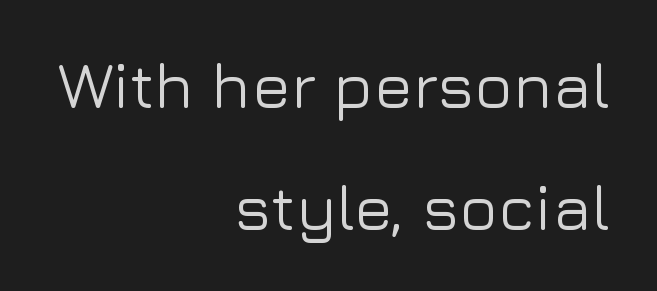
If you measured baseline to baseline, you'd find a long distance. The words here are not underlined. The rag falls on the left side of this text block. This rendering employs a face without finishing strokes, i.e., a sans-serif. These lines were composed using upright roman letters.
